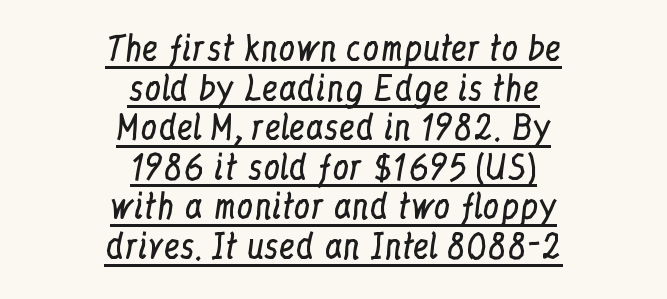
Q: Is the text bold? A: No.
Q: Is the text italic (slanted)? A: Yes.
Q: Is the typeface a serif or a sans-serif typeface? A: Serif.
Q: Is the text underlined? A: Yes.
Q: How is the paragraph aligned? A: Centered.
Q: Is the spacing between letters normal or unusually wide? A: Normal.
Q: Width (condensed, normal, or wide)? A: Condensed.
Q: Stroke contrast? A: Low.
Q: x-height? A: Medium.
Q: Monospaced? A: No.
